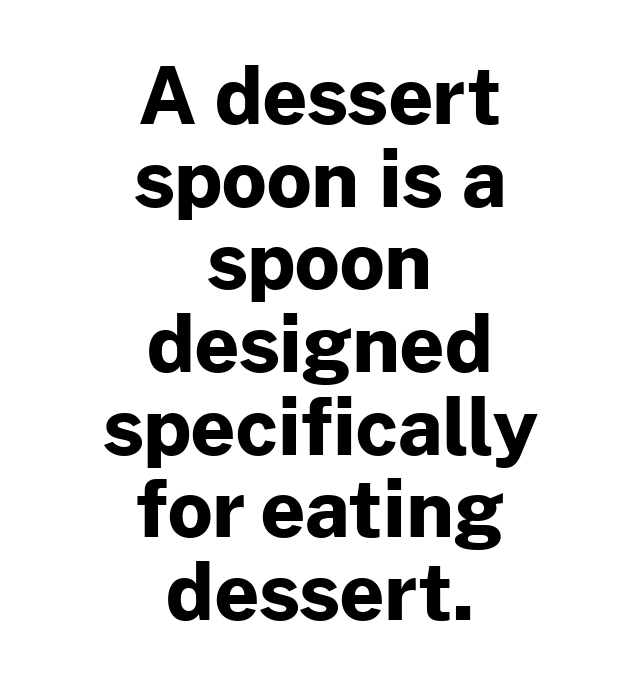
{"serif": "no", "italic": "no", "bold": "yes", "weight": "bold", "width": "normal", "stroke_contrast": "low", "x_height": "medium", "monospaced": "no", "underline": "no", "align": "center", "line_spacing": "tight", "line_spacing_ratio": 1.06, "letter_spacing": "normal", "letter_spacing_em": 0.0, "glyph_px": 78}
